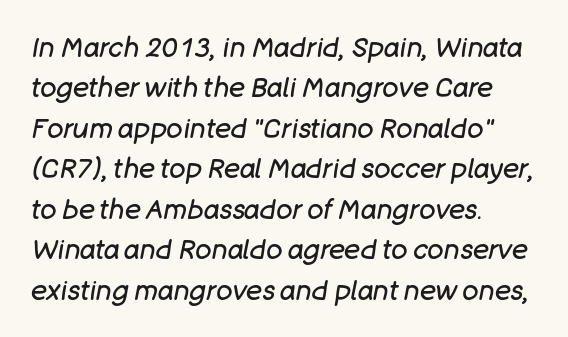
Q: Is the text bold? A: No.
Q: Is the text italic (slanted)? A: Yes, it leans right by about 11 degrees.
Q: Is the text underlined? A: No.
Q: How is the paragraph aligned? A: Left-aligned.
Q: Is the spacing between letters normal or unusually wide? A: Normal.
Q: Is the spacing between lines tight, normal or loose? A: Normal.
